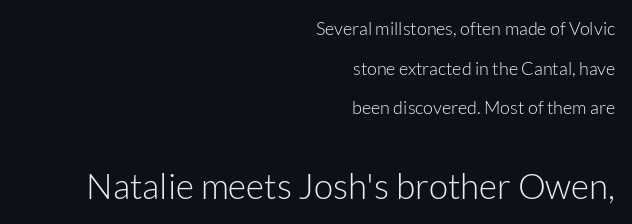
{"serif": "no", "italic": "no", "bold": "no", "weight": "light", "width": "normal", "stroke_contrast": "low", "x_height": "medium", "monospaced": "no", "underline": "no", "align": "right", "line_spacing": "loose", "line_spacing_ratio": 2.2, "letter_spacing": "normal", "letter_spacing_em": 0.0, "larger_block": "second", "size_ratio": 1.94, "glyph_px": 35}
